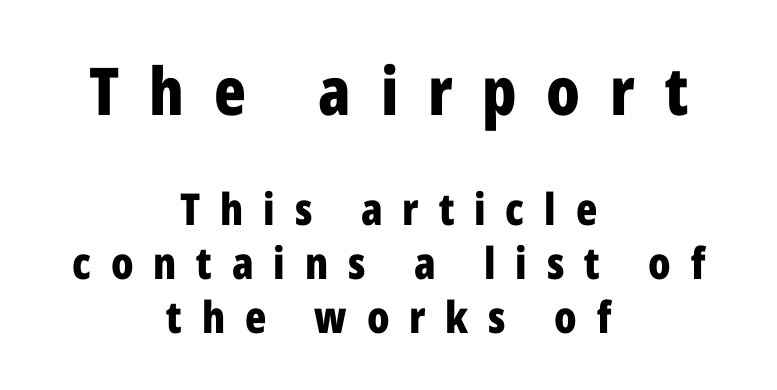
The image shows 66 px bold, condensed sans-serif type, upright; set centered, line spacing 1.22x, unusually wide letter spacing (+0.45 em), not underlined; the first (top) block is 1.5x larger; low stroke contrast and a medium x-height.
